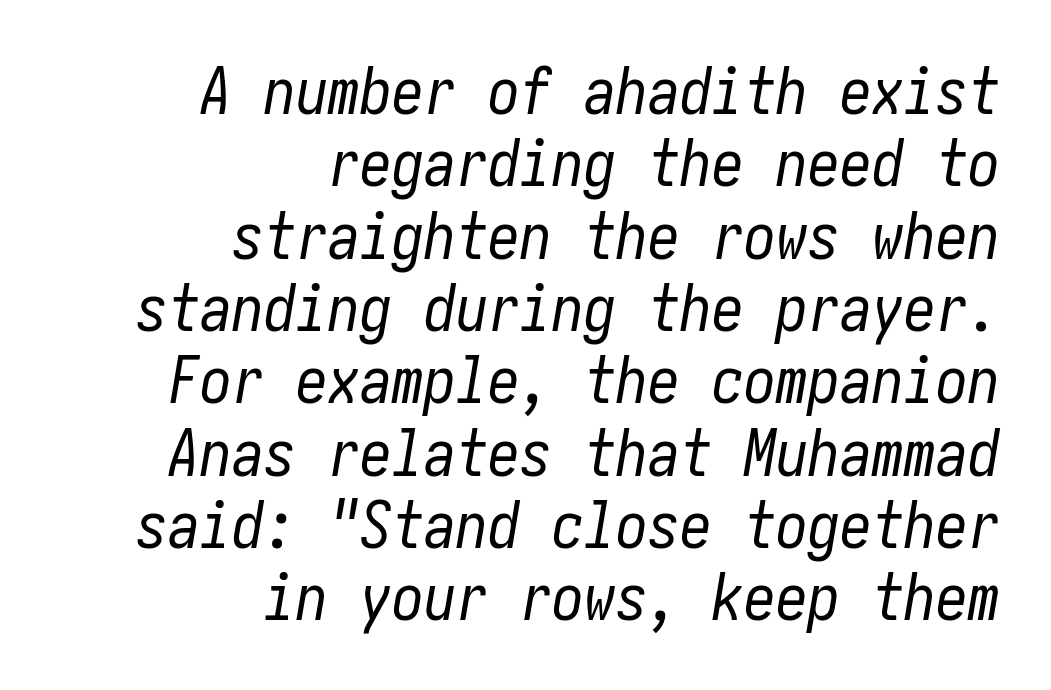
The image shows 64 px regular-weight, condensed type, italic (leaning right); set right-aligned, tight line spacing (1.13x), normal letter spacing, not underlined; low stroke contrast and a medium x-height.
